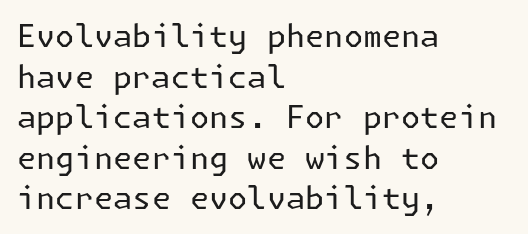
Weight class: somewhere from thin through regular. No word sits above an underline. In terms of posture, this sample is upright. Font category for this specimen: sans-serif.
